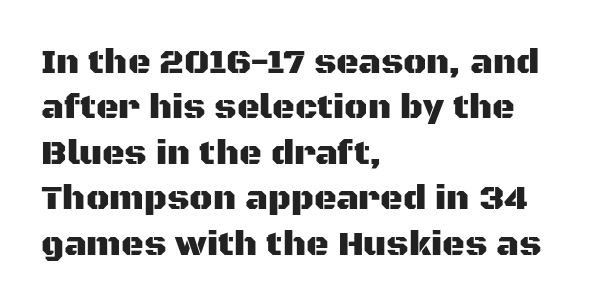
{"serif": "no", "italic": "no", "width": "normal", "stroke_contrast": "medium", "x_height": "large", "monospaced": "no", "underline": "no", "align": "left", "line_spacing": "normal", "line_spacing_ratio": 1.3, "letter_spacing": "normal", "letter_spacing_em": 0.0, "glyph_px": 35}
